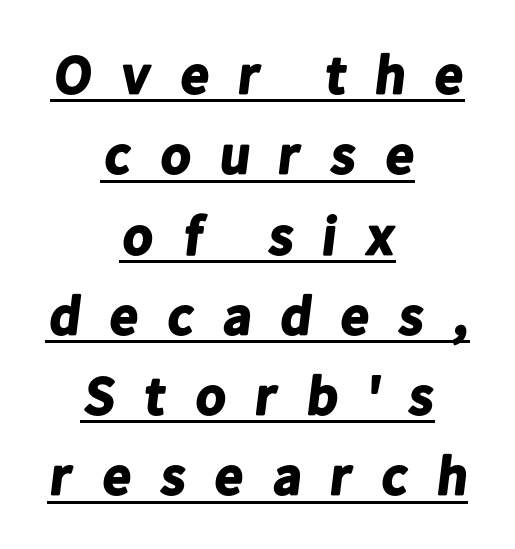
{"serif": "no", "bold": "yes", "weight": "bold", "width": "normal", "stroke_contrast": "low", "x_height": "medium", "monospaced": "no", "underline": "yes", "align": "center", "line_spacing": "normal", "line_spacing_ratio": 1.46, "letter_spacing": "wide", "letter_spacing_em": 0.46, "glyph_px": 55}
